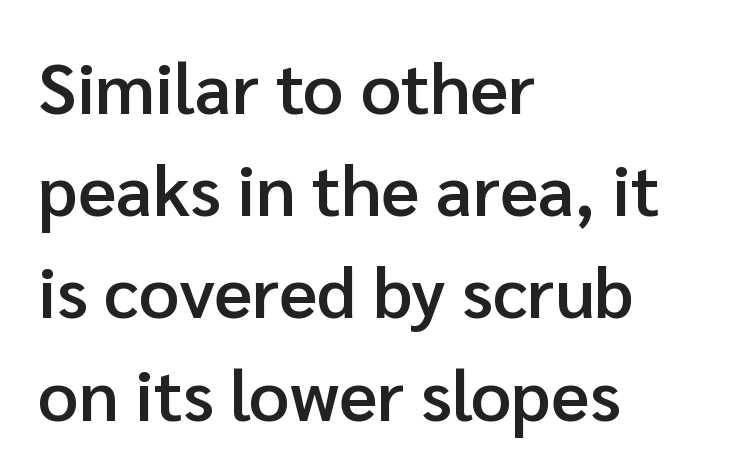
These lines were composed using upright roman letters. Stems and bowls a touch heavier than normal — semibold. Only glyphs here, with clear space below each row. Line beginnings align vertically; line endings do not. Think of a printed novel: that variable character pitch is what you see here. The letters carry no serifs — their stems end cleanly without finishing strokes.
